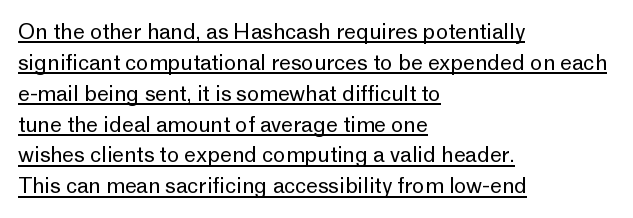
In designer terms, the underline attribute is active on this setting. Compared with a centered layout, this one pins lines to the left instead. Leading: standard. The letterforms sit at book weight or below. The horizontal fit of the characters is conventional and even.
